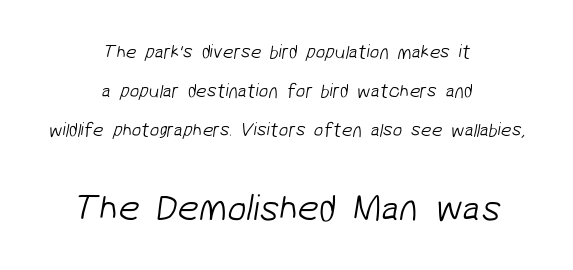
Q: Is the text bold? A: No.
Q: Is the typeface a serif or a sans-serif typeface? A: Sans-serif.
Q: Is the text underlined? A: No.
Q: How is the paragraph aligned? A: Centered.
Q: Is the spacing between letters normal or unusually wide? A: Normal.
Q: Is the spacing between lines tight, normal or loose? A: Loose.
Q: Which block of text is set in a larger size, the first (top) or the second (bottom)? A: The second (bottom) one.
Q: Width (condensed, normal, or wide)? A: Normal.
Q: Stroke contrast? A: Low.
Q: x-height? A: Medium.
Q: Monospaced? A: No.
